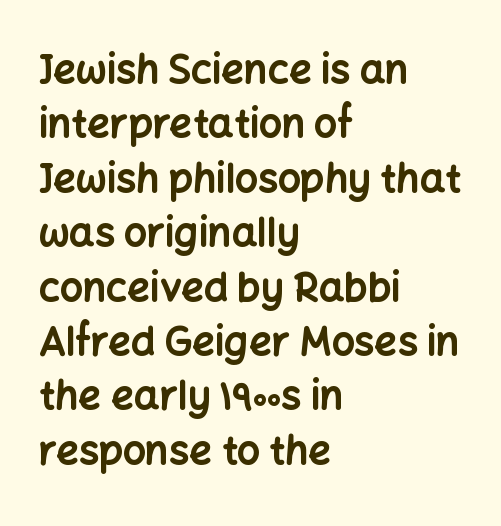
The image shows 40 px bold sans-serif type, upright; set left-aligned, normal line spacing (1.36x), normal letter spacing, not underlined; low stroke contrast and a medium x-height.
